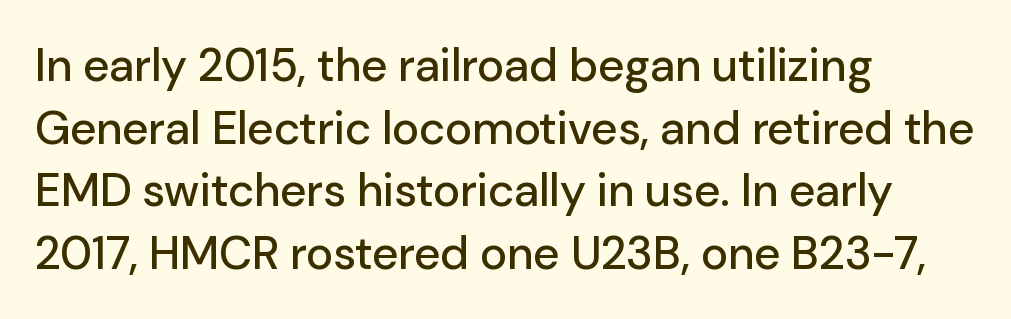
Q: Is the text italic (slanted)? A: No, it is upright.
Q: Is the typeface a serif or a sans-serif typeface? A: Sans-serif.
Q: Is the text underlined? A: No.
Q: How is the paragraph aligned? A: Left-aligned.
Q: Is the spacing between letters normal or unusually wide? A: Normal.
Q: Is the spacing between lines tight, normal or loose? A: Normal.
Q: Width (condensed, normal, or wide)? A: Normal.
Q: Stroke contrast? A: Low.
Q: x-height? A: Medium.
Q: Monospaced? A: No.
